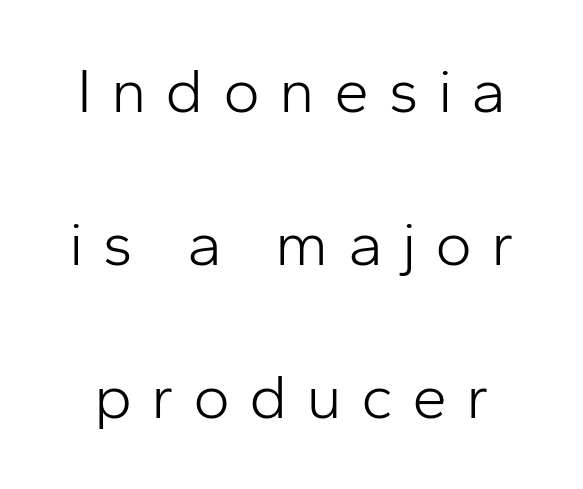
The image shows 63 px light sans-serif type, upright; set loose line spacing (2.43x), unusually wide letter spacing (+0.3 em), not underlined; low stroke contrast and a medium x-height.
